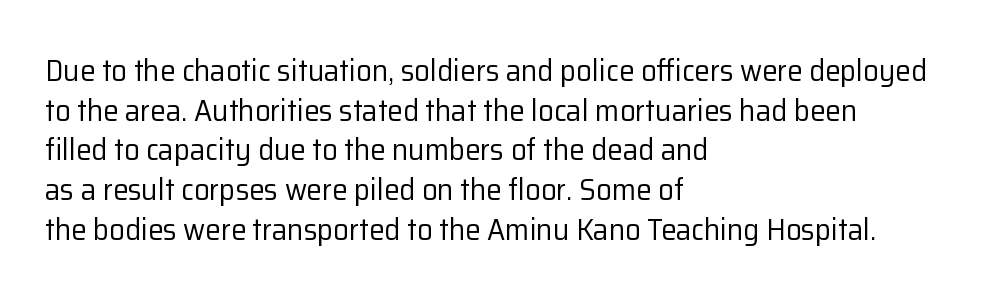
{"serif": "no", "italic": "no", "bold": "no", "weight": "regular", "width": "normal", "stroke_contrast": "low", "x_height": "medium", "monospaced": "no", "underline": "no", "align": "left", "line_spacing": "normal", "line_spacing_ratio": 1.28, "letter_spacing": "normal", "letter_spacing_em": 0.0, "glyph_px": 31}
